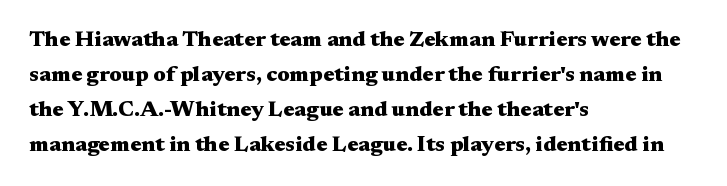
Q: Is the text bold? A: Yes.
Q: Is the text italic (slanted)? A: No, it is upright.
Q: Is the text underlined? A: No.
Q: How is the paragraph aligned? A: Left-aligned.
Q: Is the spacing between letters normal or unusually wide? A: Normal.
Q: Is the spacing between lines tight, normal or loose? A: Normal.
